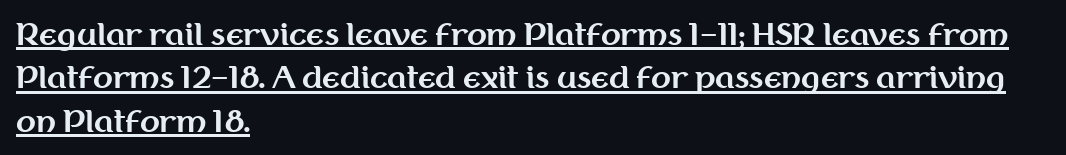
{"serif": "no", "italic": "no", "bold": "yes", "weight": "bold", "width": "normal", "stroke_contrast": "medium", "x_height": "medium", "monospaced": "no", "underline": "yes", "align": "left", "line_spacing": "normal", "line_spacing_ratio": 1.5, "letter_spacing": "normal", "letter_spacing_em": 0.0, "glyph_px": 29}
